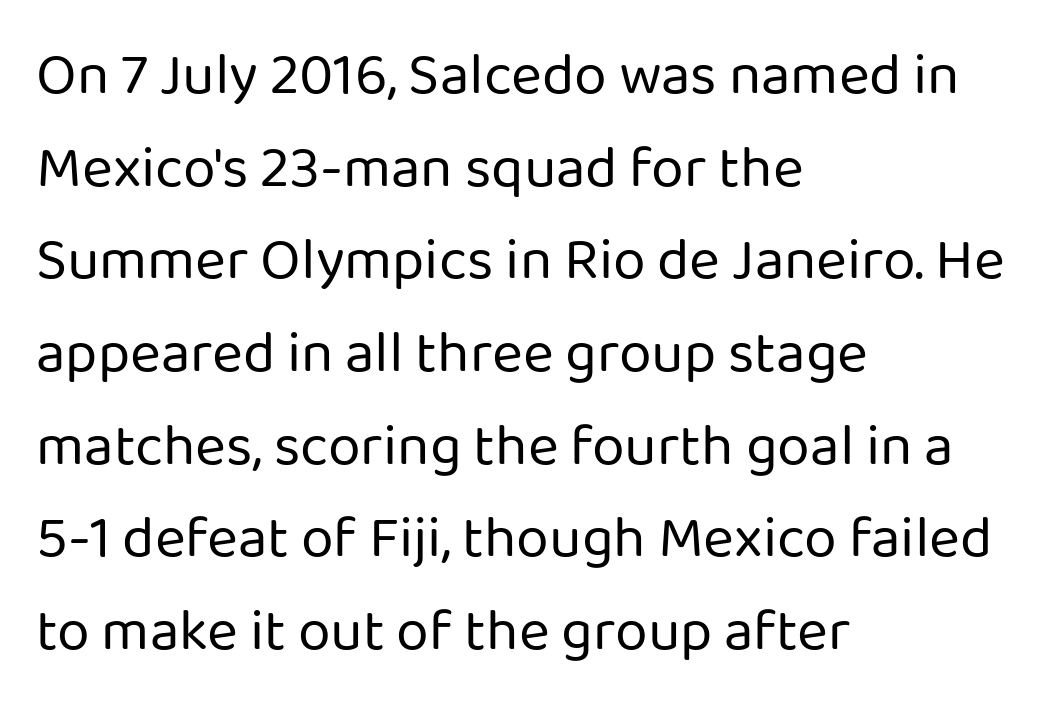
The image shows 59 px regular-weight sans-serif type, upright; set left-aligned, normal line spacing (1.57x), normal letter spacing, not underlined; low stroke contrast and a medium x-height.
